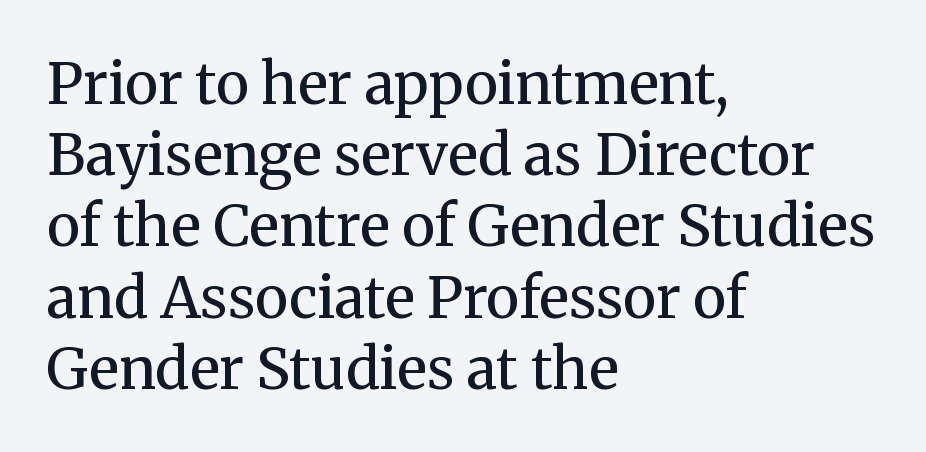
The image shows 57 px regular-weight serif type, upright; set left-aligned, normal line spacing (1.25x), normal letter spacing, not underlined; medium stroke contrast and a medium x-height.
